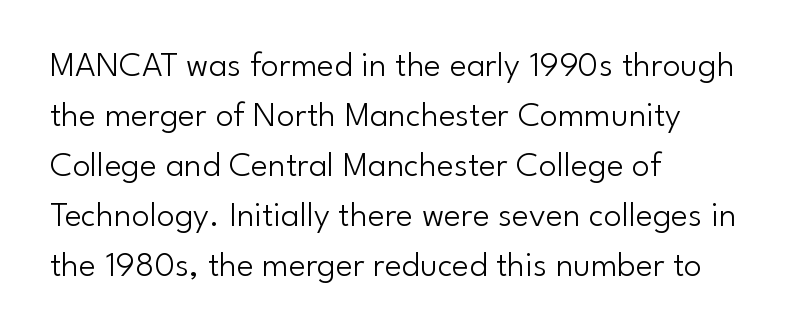
Q: Is the text bold? A: No.
Q: Is the text italic (slanted)? A: No, it is upright.
Q: Is the typeface a serif or a sans-serif typeface? A: Sans-serif.
Q: Is the text underlined? A: No.
Q: How is the paragraph aligned? A: Left-aligned.
Q: Is the spacing between letters normal or unusually wide? A: Normal.
Q: Is the spacing between lines tight, normal or loose? A: Normal.
Q: Width (condensed, normal, or wide)? A: Normal.
Q: Stroke contrast? A: Low.
Q: x-height? A: Small.
Q: Monospaced? A: No.
